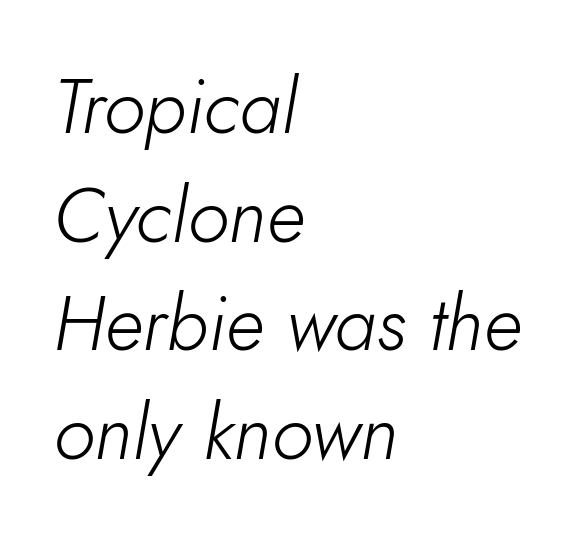
The image shows 77 px light type, italic (leaning right); set left-aligned, normal line spacing (1.41x), normal letter spacing, not underlined; low stroke contrast and a small x-height.
